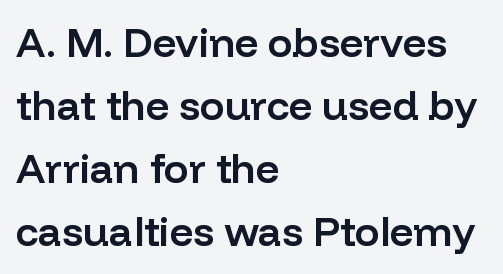
{"serif": "no", "italic": "no", "bold": "semi", "weight": "semibold", "width": "normal", "stroke_contrast": "low", "x_height": "medium", "monospaced": "no", "underline": "no", "align": "left", "line_spacing": "normal", "line_spacing_ratio": 1.54, "letter_spacing": "normal", "letter_spacing_em": 0.0, "glyph_px": 41}
